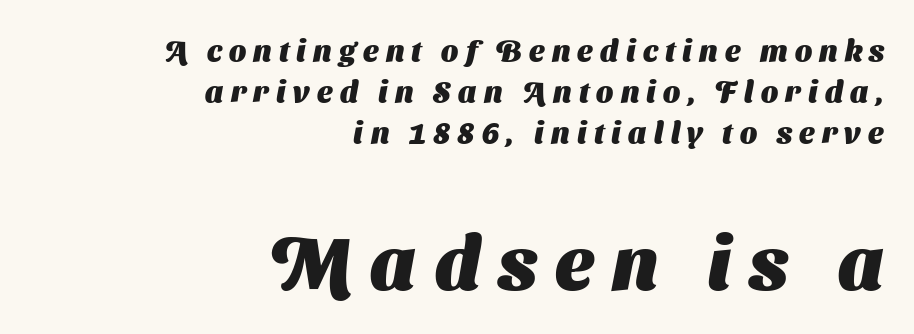
The image shows 75 px heavy sans-serif type; set right-aligned, normal line spacing (1.36x), unusually wide letter spacing (+0.24 em), not underlined; the second (bottom) block is 2.5x larger; medium stroke contrast and a medium x-height.
